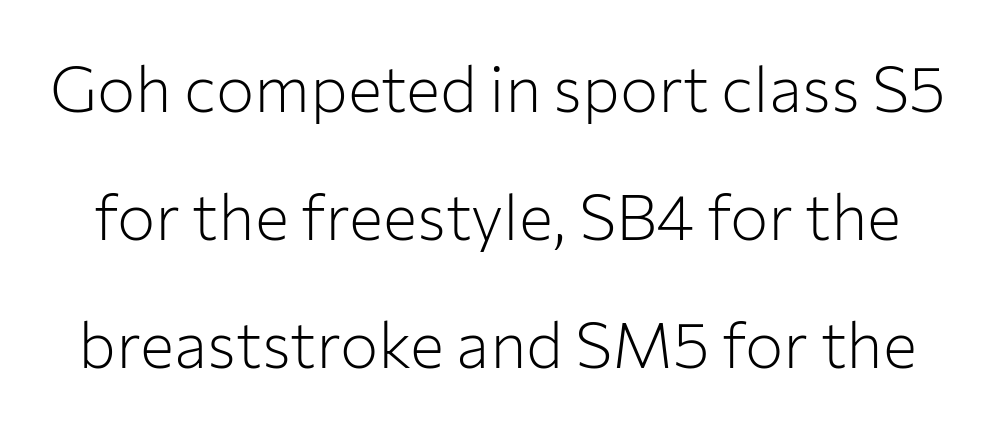
Bare-footed words on every line. Successive baselines arrive slowly, with a big drop between each. Observe the absence of serifs on each vertical stroke in this sample. Standard letterfit; no display-style spreading of the glyphs. Designer's note — italics off, roman on. On a weight scale, this lands at 450 or below.
